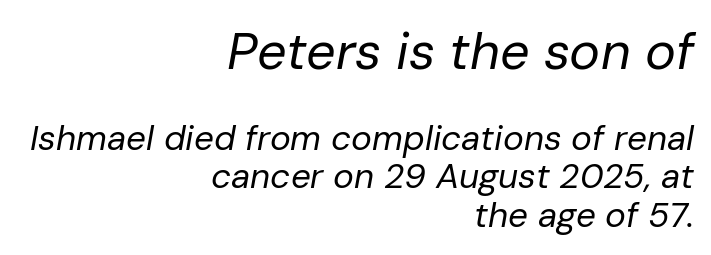
{"italic": "yes", "lean": "right", "slant_degrees": 10, "bold": "no", "weight": "regular", "width": "normal", "stroke_contrast": "low", "x_height": "medium", "monospaced": "no", "underline": "no", "align": "right", "line_spacing": "tight", "line_spacing_ratio": 1.09, "letter_spacing": "normal", "letter_spacing_em": 0.0, "larger_block": "first", "size_ratio": 1.49, "glyph_px": 52}
